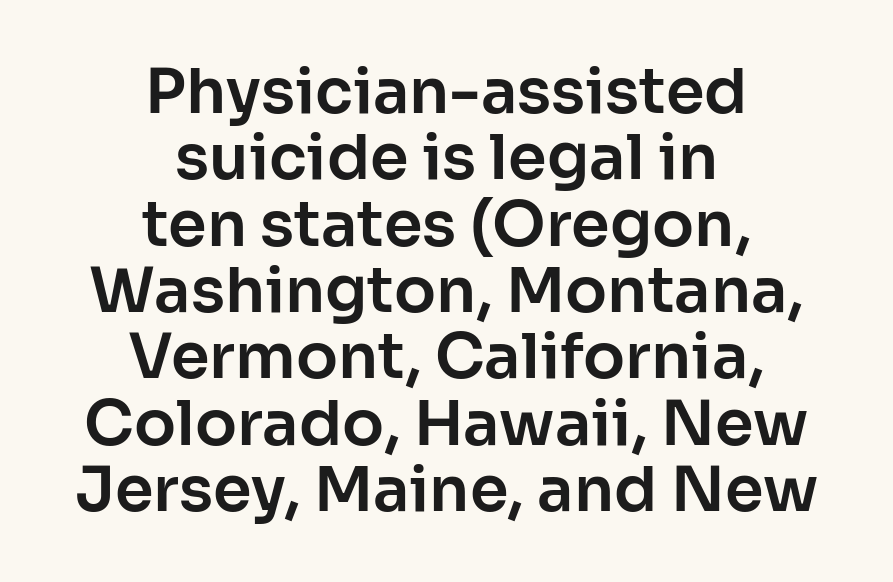
{"serif": "no", "italic": "no", "width": "normal", "stroke_contrast": "low", "x_height": "medium", "monospaced": "no", "underline": "no", "align": "center", "line_spacing": "tight", "line_spacing_ratio": 1.07, "letter_spacing": "normal", "letter_spacing_em": 0.0, "glyph_px": 62}
